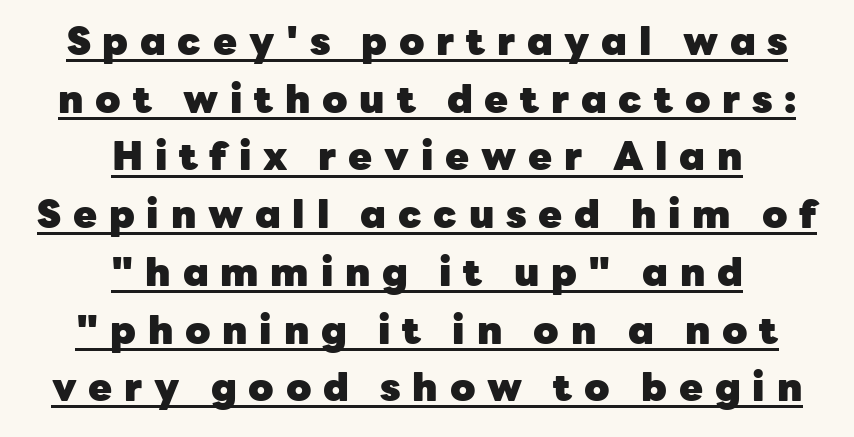
Q: Is the text bold? A: Yes.
Q: Is the text italic (slanted)? A: No, it is upright.
Q: Is the typeface a serif or a sans-serif typeface? A: Sans-serif.
Q: Is the text underlined? A: Yes.
Q: How is the paragraph aligned? A: Centered.
Q: Is the spacing between letters normal or unusually wide? A: Unusually wide.
Q: Is the spacing between lines tight, normal or loose? A: Normal.
Q: Width (condensed, normal, or wide)? A: Normal.
Q: Stroke contrast? A: Low.
Q: x-height? A: Medium.
Q: Monospaced? A: No.
